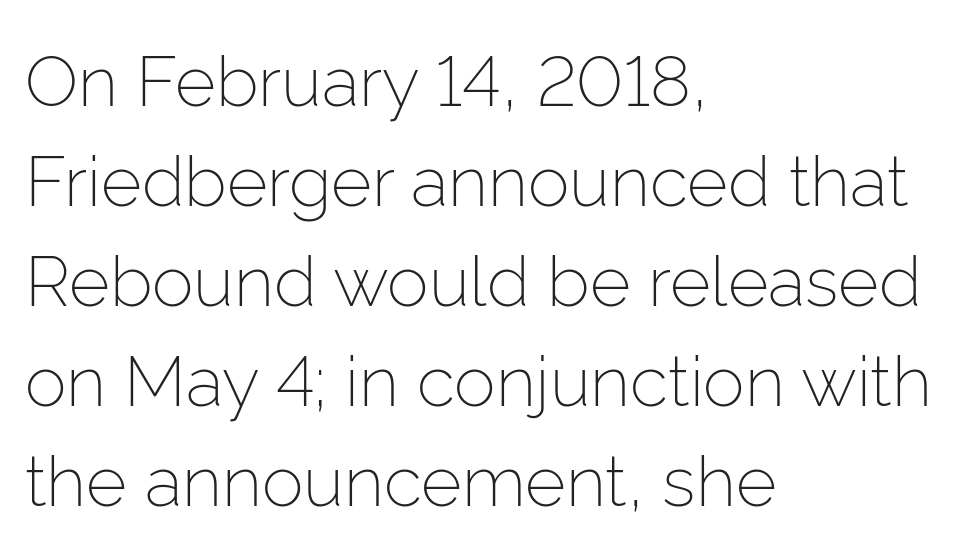
This rendering employs a face without finishing strokes, i.e., a sans-serif. Is the stroke heavy? The answer is a plain regular-or-lighter. This rendering leaves character spacing at its baseline value. These lines are rendered in a variable-pitch font.
